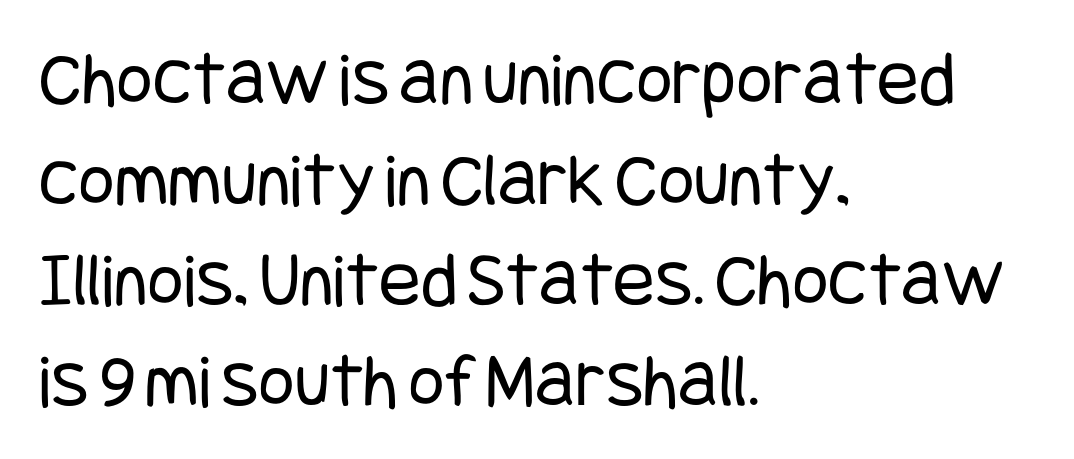
Ascenders rise straight up at ninety degrees. These glyphs show unthickened strokes, regular width or finer. The vertical gap from one line to the next is medium. Short note: letters normally spaced. The specimen omits any rule beneath the text block's lines.
